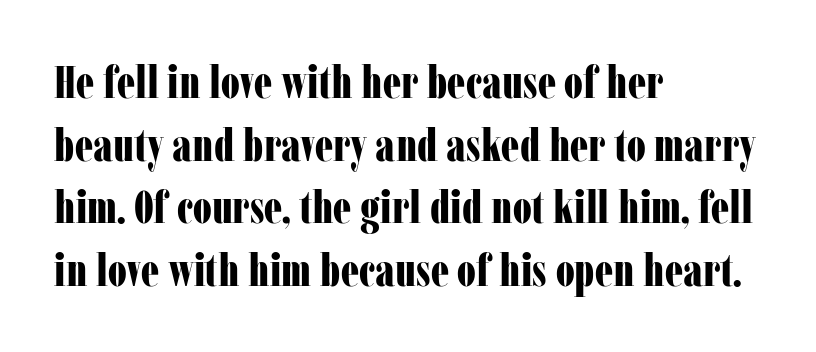
The image shows 46 px bold, condensed serif type, upright; set left-aligned, normal line spacing (1.36x), normal letter spacing, not underlined; low stroke contrast and a medium x-height.
